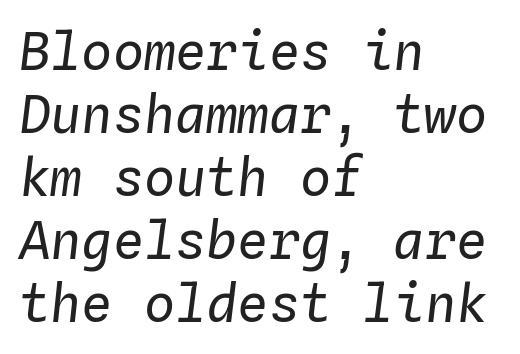
{"italic": "yes", "lean": "right", "slant_degrees": 4, "bold": "no", "weight": "regular", "width": "normal", "stroke_contrast": "low", "x_height": "medium", "monospaced": "yes", "underline": "no", "align": "left", "line_spacing_ratio": 1.21, "letter_spacing": "normal", "letter_spacing_em": 0.0, "glyph_px": 52}
